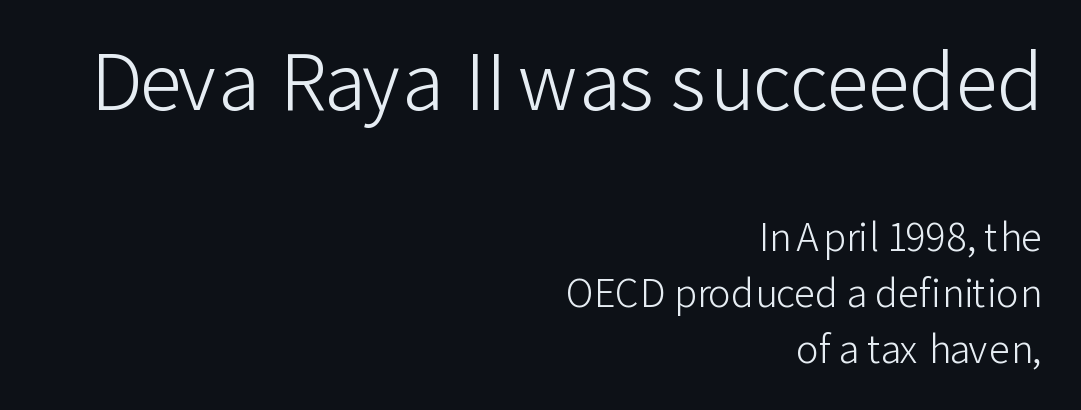
The image shows 77 px light sans-serif type, upright; set right-aligned, normal line spacing (1.47x), normal letter spacing, not underlined; the first (top) block is 2.03x larger; low stroke contrast and a medium x-height.
